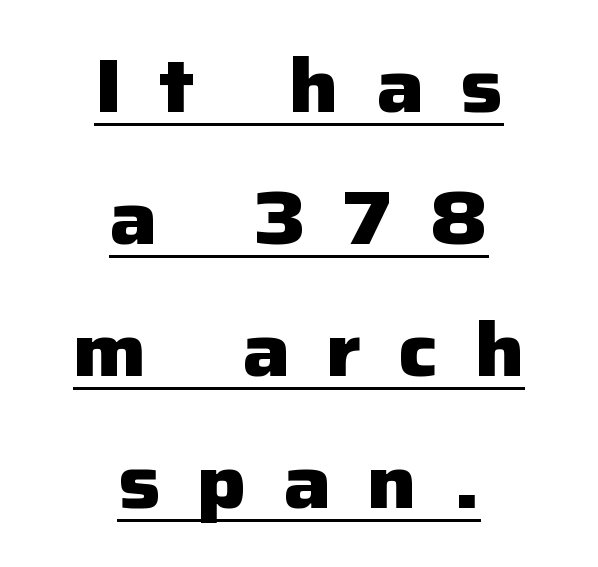
The image shows 75 px heavy sans-serif type, upright; set centered, line spacing 1.76x, unusually wide letter spacing (+0.48 em), underlined; low stroke contrast and a medium x-height.
